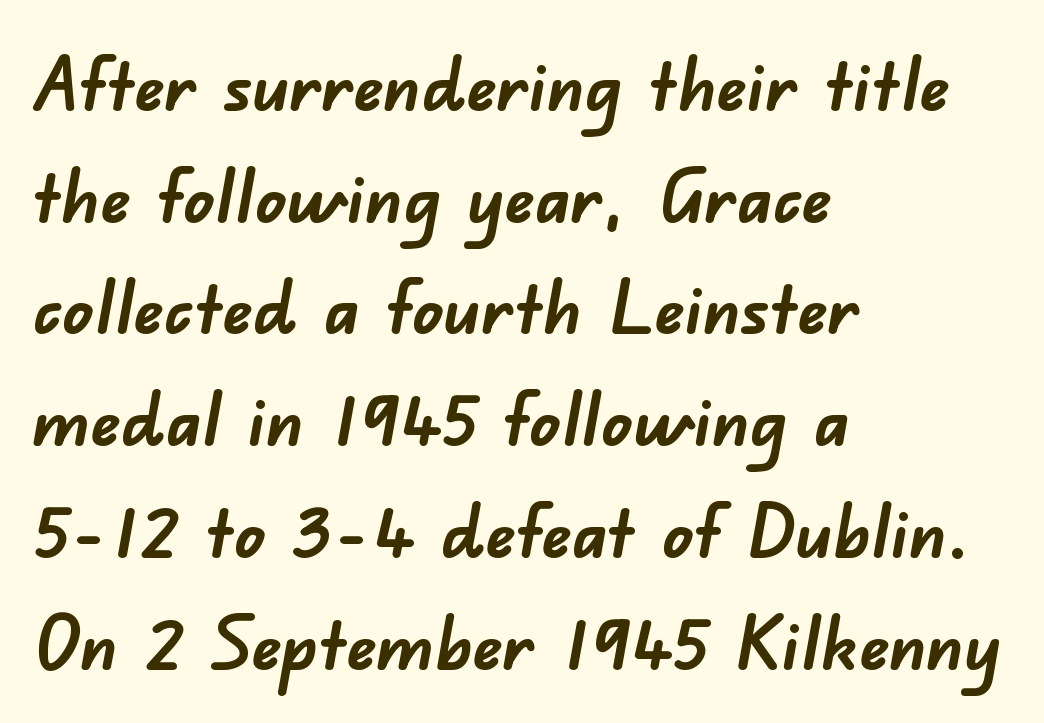
Q: Is the text bold? A: Yes.
Q: Is the typeface a serif or a sans-serif typeface? A: Sans-serif.
Q: Is the text underlined? A: No.
Q: How is the paragraph aligned? A: Left-aligned.
Q: Is the spacing between letters normal or unusually wide? A: Normal.
Q: Is the spacing between lines tight, normal or loose? A: Normal.
Q: Width (condensed, normal, or wide)? A: Normal.
Q: Stroke contrast? A: Low.
Q: x-height? A: Small.
Q: Monospaced? A: No.
